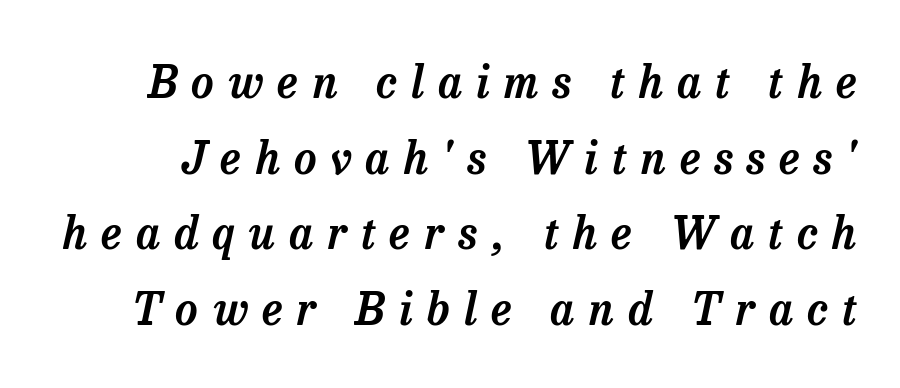
The image shows 44 px serif type, italic (leaning right); set line spacing 1.72x, unusually wide letter spacing (+0.32 em), not underlined; low stroke contrast and a medium x-height.
